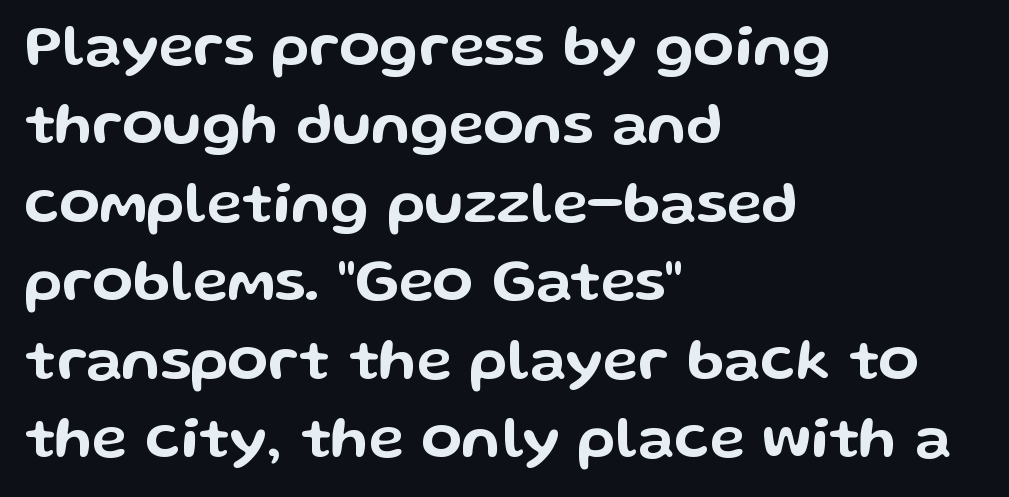
{"serif": "no", "italic": "no", "width": "wide", "stroke_contrast": "low", "x_height": "medium", "monospaced": "no", "underline": "no", "align": "left", "line_spacing": "normal", "line_spacing_ratio": 1.33, "letter_spacing": "normal", "letter_spacing_em": 0.0, "glyph_px": 59}
